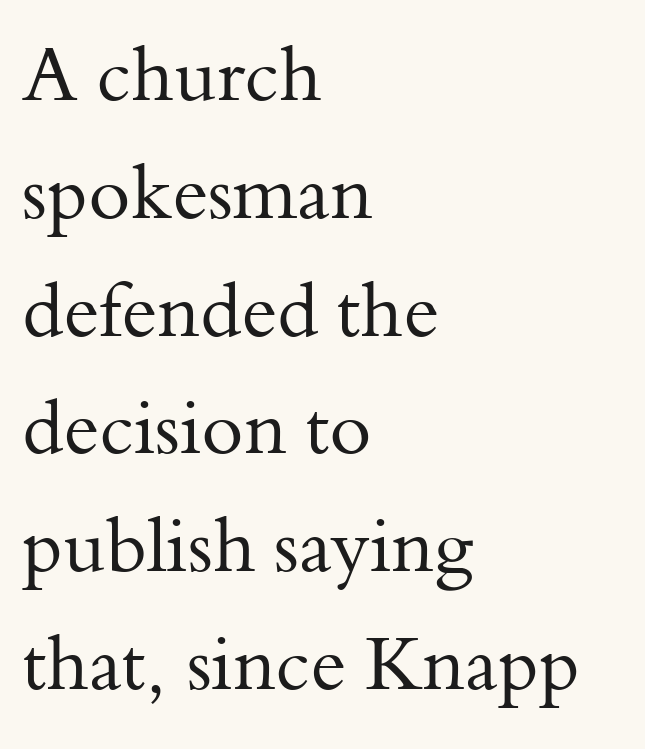
Is this a sans? No — the strokes have serifs. The specimen reads as upright at a glance. The baseline area is clear. Unbolded letterforms with no extra heft. Characters follow at the spacing the type designer built in. One glance says typical: line gaps are just what's usual.
